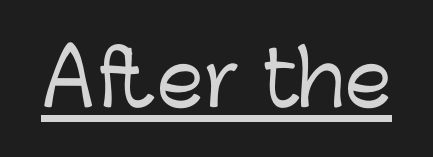
The image shows 75 px sans-serif type, upright; set normal letter spacing, underlined; low stroke contrast and a medium x-height.
